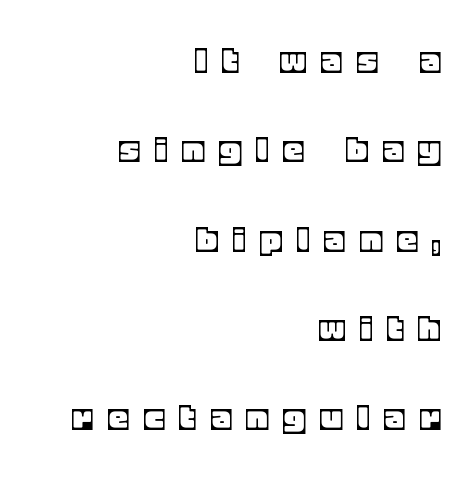
{"italic": "no", "width": "normal", "x_height": "large", "monospaced": "no", "underline": "no", "align": "right", "line_spacing": "loose", "line_spacing_ratio": 2.29, "letter_spacing": "wide", "letter_spacing_em": 0.42, "glyph_px": 39}
